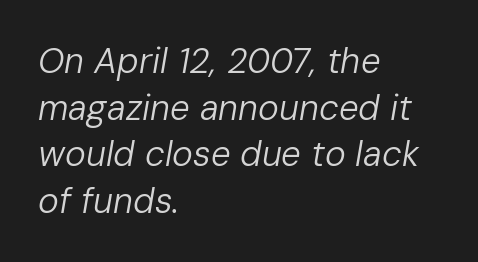
Q: Is the text bold? A: No.
Q: Is the text italic (slanted)? A: Yes, it leans right by about 10 degrees.
Q: Is the text underlined? A: No.
Q: How is the paragraph aligned? A: Left-aligned.
Q: Is the spacing between letters normal or unusually wide? A: Normal.
Q: Is the spacing between lines tight, normal or loose? A: Normal.
Q: Width (condensed, normal, or wide)? A: Normal.
Q: Stroke contrast? A: Low.
Q: x-height? A: Medium.
Q: Monospaced? A: No.
